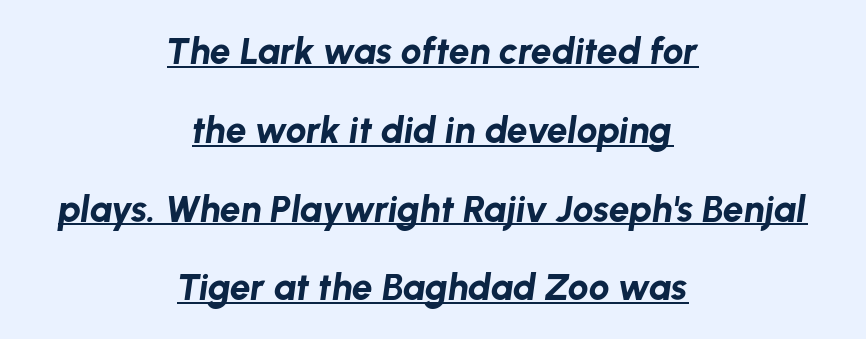
Notice how the passage keeps no hard edge, just a central spine. Every letter is thick-stroked: bold, no question. This sample carries an underscore along the baseline area. These lines keep a tight, regular rhythm from letter to letter. The face used here has a pronounced slope to its letters.
